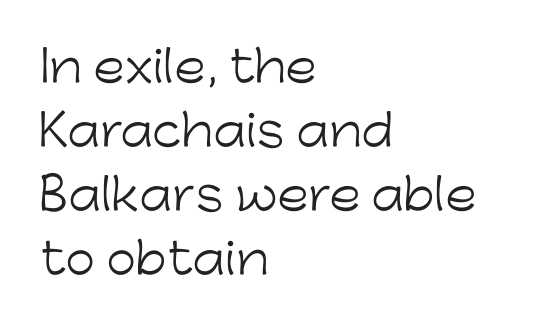
Q: Is the text bold? A: No.
Q: Is the text italic (slanted)? A: No, it is upright.
Q: Is the typeface a serif or a sans-serif typeface? A: Sans-serif.
Q: Is the text underlined? A: No.
Q: How is the paragraph aligned? A: Left-aligned.
Q: Is the spacing between letters normal or unusually wide? A: Normal.
Q: Is the spacing between lines tight, normal or loose? A: Normal.
Q: Width (condensed, normal, or wide)? A: Normal.
Q: Stroke contrast? A: Low.
Q: x-height? A: Medium.
Q: Monospaced? A: No.
